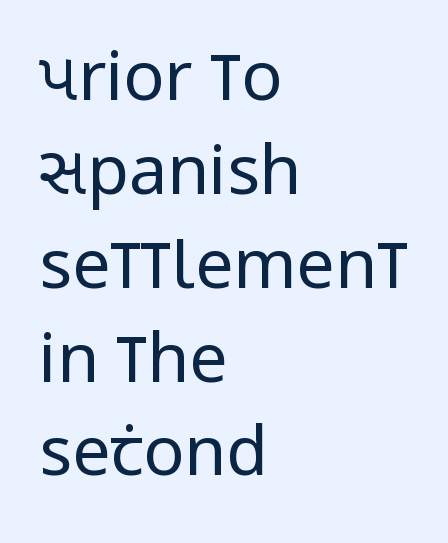
The image shows 68 px regular-weight, condensed sans-serif type, upright; set left-aligned, normal line spacing (1.38x), normal letter spacing, not underlined; low stroke contrast and a large x-height.
